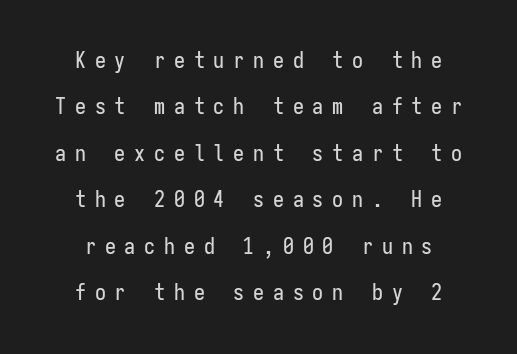
{"italic": "no", "underline": "no", "line_spacing": "loose", "line_spacing_ratio": 2.11, "letter_spacing": "wide", "letter_spacing_em": 0.4, "glyph_px": 22}
